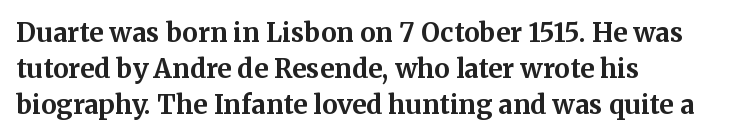
The image shows 26 px bold type, upright; set left-aligned, normal line spacing (1.38x), normal letter spacing, not underlined.
